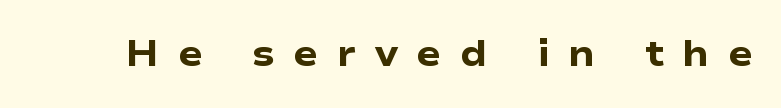
Q: Is the text bold? A: Yes.
Q: Is the text italic (slanted)? A: No, it is upright.
Q: Is the typeface a serif or a sans-serif typeface? A: Sans-serif.
Q: Is the text underlined? A: No.
Q: Is the spacing between letters normal or unusually wide? A: Unusually wide.
Q: Width (condensed, normal, or wide)? A: Wide.
Q: Stroke contrast? A: Low.
Q: x-height? A: Medium.
Q: Monospaced? A: No.
